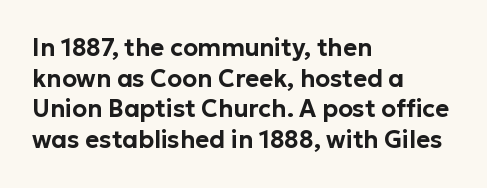
Q: Is the text italic (slanted)? A: No, it is upright.
Q: Is the text underlined? A: No.
Q: How is the paragraph aligned? A: Left-aligned.
Q: Is the spacing between letters normal or unusually wide? A: Normal.
Q: Is the spacing between lines tight, normal or loose? A: Normal.
